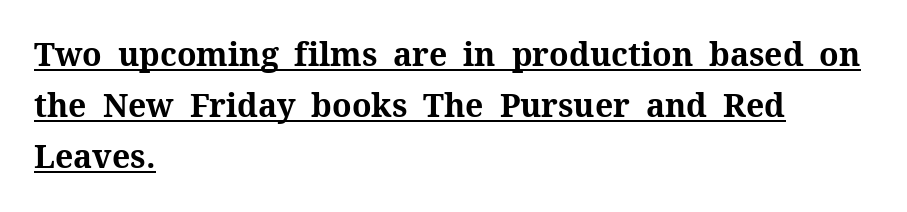
{"serif": "yes", "italic": "no", "bold": "yes", "weight": "bold", "width": "normal", "stroke_contrast": "medium", "x_height": "medium", "monospaced": "no", "underline": "yes", "align": "left", "line_spacing": "normal", "line_spacing_ratio": 1.59, "letter_spacing": "normal", "letter_spacing_em": 0.0, "glyph_px": 32}
